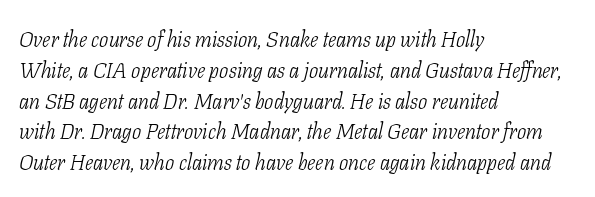
The image shows 22 px text type, italic (leaning right); set left-aligned, normal line spacing (1.4x), normal letter spacing, not underlined.
